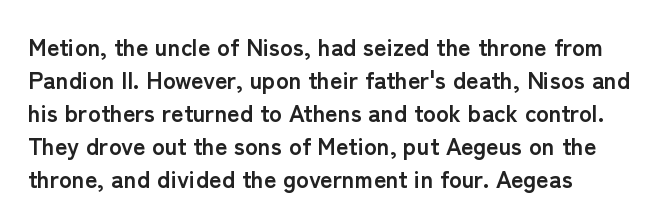
Q: Is the text bold? A: Yes.
Q: Is the text italic (slanted)? A: No, it is upright.
Q: Is the text underlined? A: No.
Q: Is the spacing between letters normal or unusually wide? A: Normal.
Q: Is the spacing between lines tight, normal or loose? A: Normal.
